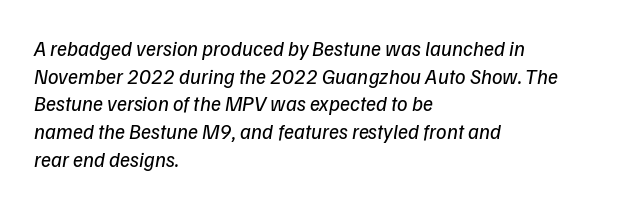
{"bold": "no", "underline": "no", "align": "left", "line_spacing": "normal", "line_spacing_ratio": 1.32, "letter_spacing": "normal", "letter_spacing_em": 0.0, "glyph_px": 21}
